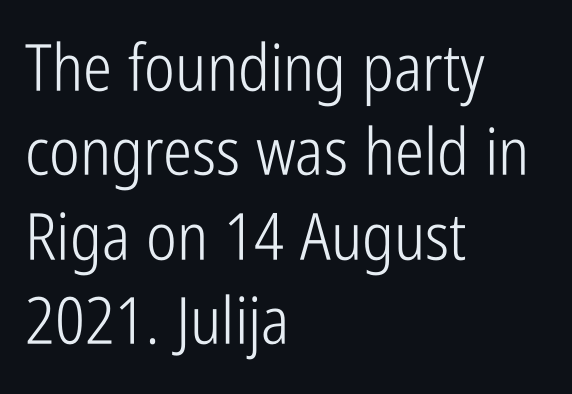
Q: Is the text bold? A: No.
Q: Is the text italic (slanted)? A: No, it is upright.
Q: Is the typeface a serif or a sans-serif typeface? A: Sans-serif.
Q: Is the text underlined? A: No.
Q: How is the paragraph aligned? A: Left-aligned.
Q: Is the spacing between letters normal or unusually wide? A: Normal.
Q: Is the spacing between lines tight, normal or loose? A: Normal.
Q: Width (condensed, normal, or wide)? A: Condensed.
Q: Stroke contrast? A: Low.
Q: x-height? A: Medium.
Q: Monospaced? A: No.
